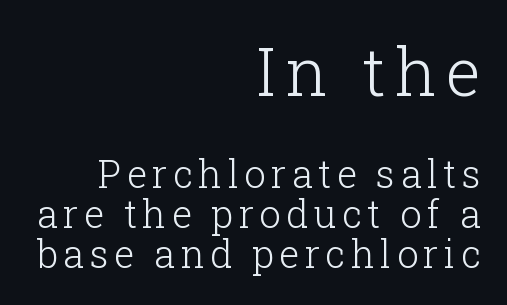
The image shows 66 px light serif type, upright; set right-aligned, tight line spacing (1.05x), not underlined; the first (top) block is 1.74x larger; low stroke contrast and a medium x-height.
